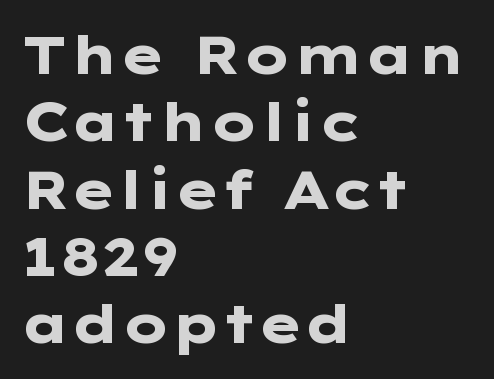
Q: Is the text bold? A: Yes.
Q: Is the text italic (slanted)? A: No, it is upright.
Q: Is the typeface a serif or a sans-serif typeface? A: Sans-serif.
Q: Is the text underlined? A: No.
Q: How is the paragraph aligned? A: Left-aligned.
Q: Is the spacing between letters normal or unusually wide? A: Normal.
Q: Is the spacing between lines tight, normal or loose? A: Normal.
Q: Width (condensed, normal, or wide)? A: Wide.
Q: Stroke contrast? A: Low.
Q: x-height? A: Medium.
